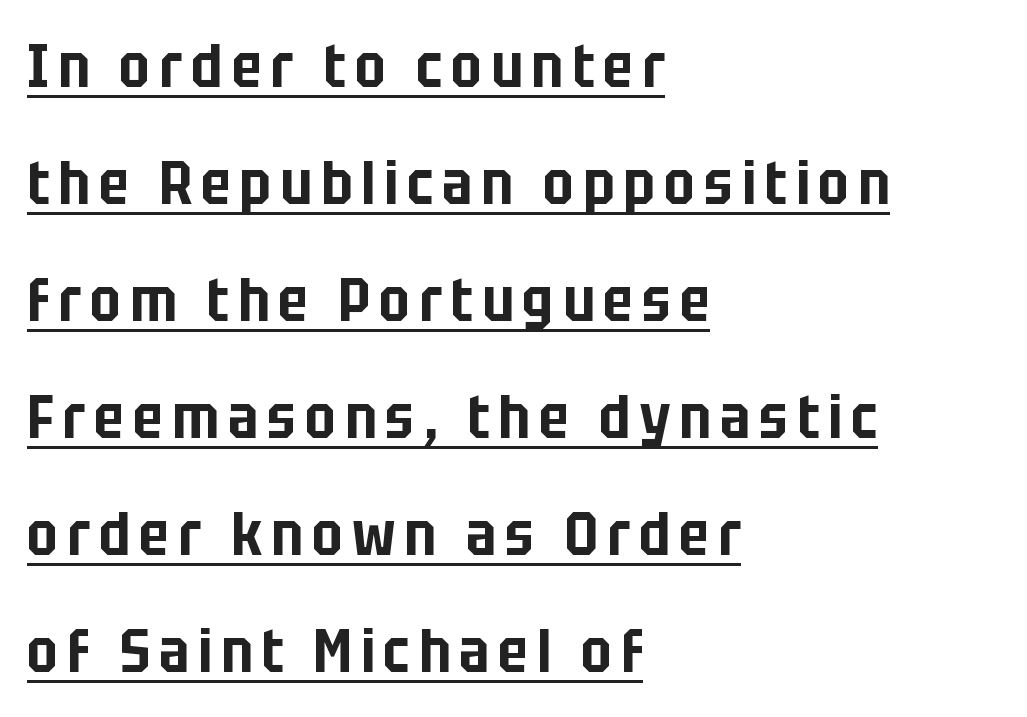
{"serif": "no", "italic": "no", "width": "condensed", "stroke_contrast": "low", "x_height": "large", "monospaced": "no", "underline": "yes", "align": "left", "line_spacing": "loose", "line_spacing_ratio": 1.95, "glyph_px": 60}
